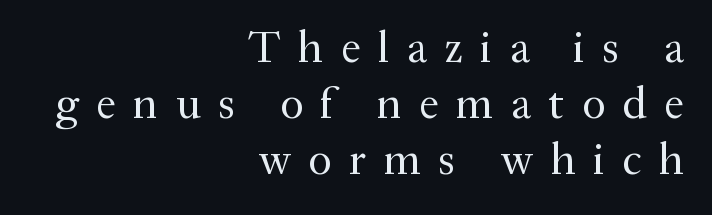
{"serif": "yes", "italic": "no", "bold": "no", "weight": "regular", "width": "normal", "stroke_contrast": "medium", "x_height": "small", "monospaced": "no", "underline": "no", "align": "right", "line_spacing": "normal", "line_spacing_ratio": 1.25, "letter_spacing": "wide", "letter_spacing_em": 0.39, "glyph_px": 45}
